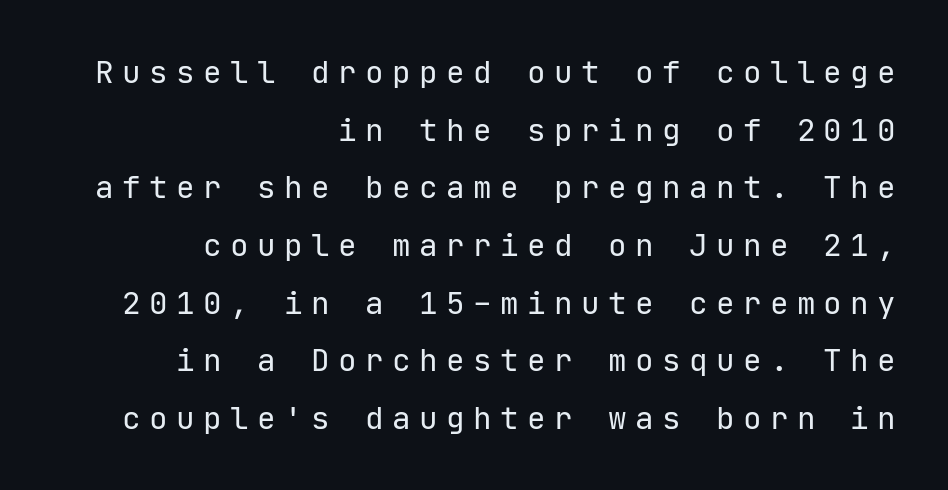
The image shows 31 px regular-weight sans-serif type, upright, monospaced; set right-aligned, line spacing 1.86x, unusually wide letter spacing (+0.27 em), not underlined; low stroke contrast and a medium x-height.
